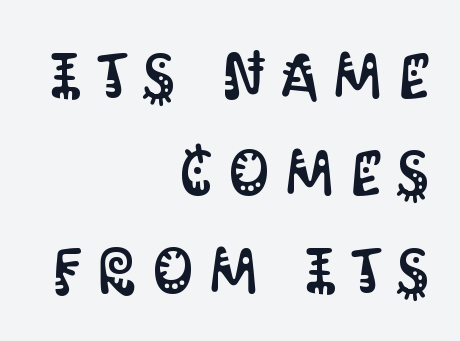
{"serif": "no", "italic": "no", "width": "condensed", "stroke_contrast": "medium", "x_height": "large", "monospaced": "no", "underline": "no", "align": "right", "line_spacing": "normal", "line_spacing_ratio": 1.52, "letter_spacing": "wide", "letter_spacing_em": 0.25, "glyph_px": 64}
